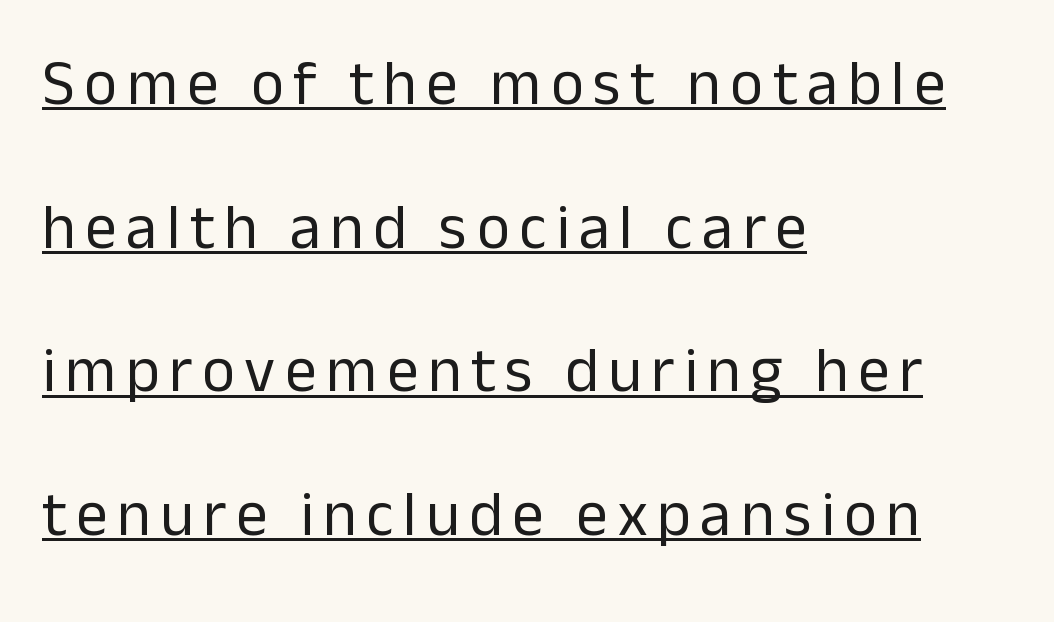
Look at the bottom of the vertical strokes: they stop flat, with no serifs. On a weight scale, this lands at 450 or below. What's the leading like? Stretched, with rows far apart. Posture: straight, roman, zero tilt. This sample carries an underscore along the baseline area.
